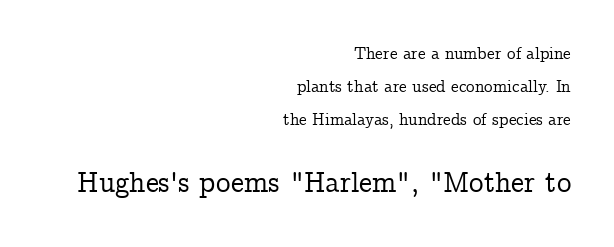
Q: Is the text italic (slanted)? A: No, it is upright.
Q: Is the typeface a serif or a sans-serif typeface? A: Serif.
Q: Is the text underlined? A: No.
Q: How is the paragraph aligned? A: Right-aligned.
Q: Is the spacing between letters normal or unusually wide? A: Normal.
Q: Is the spacing between lines tight, normal or loose? A: Loose.
Q: Which block of text is set in a larger size, the first (top) or the second (bottom)? A: The second (bottom) one.
Q: Width (condensed, normal, or wide)? A: Normal.
Q: Stroke contrast? A: Low.
Q: x-height? A: Medium.
Q: Monospaced? A: No.
